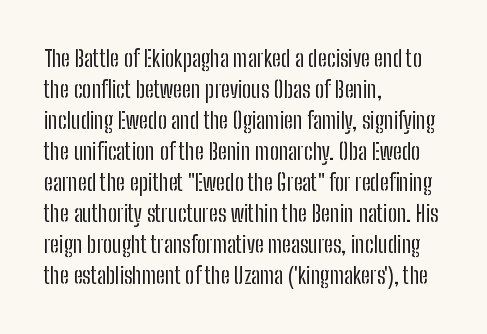
The image shows 23 px text type, upright; set left-aligned, normal line spacing (1.35x), normal letter spacing, not underlined.
